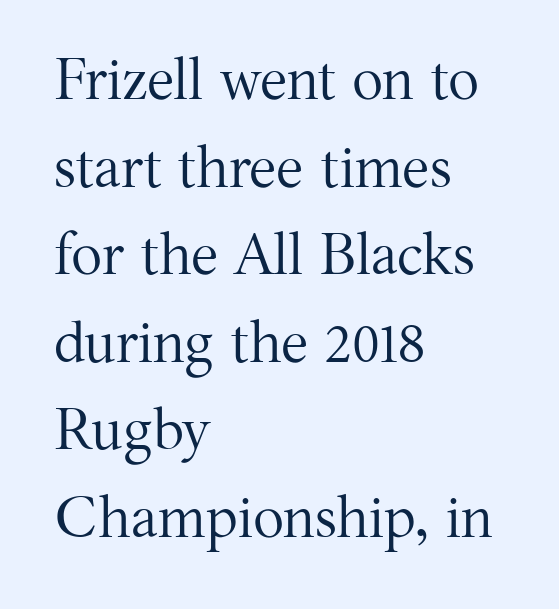
The image shows 58 px regular-weight serif type, upright; set left-aligned, normal line spacing (1.51x), normal letter spacing, not underlined; medium stroke contrast and a medium x-height.
